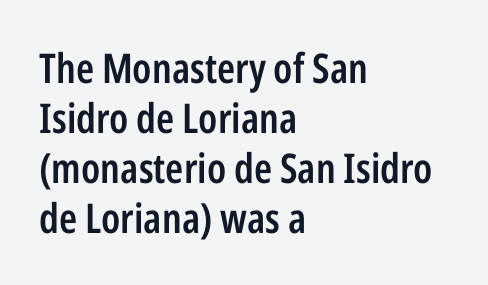
Q: Is the text bold? A: Semi-bold.
Q: Is the text italic (slanted)? A: No, it is upright.
Q: Is the typeface a serif or a sans-serif typeface? A: Sans-serif.
Q: Is the text underlined? A: No.
Q: How is the paragraph aligned? A: Left-aligned.
Q: Is the spacing between letters normal or unusually wide? A: Normal.
Q: Width (condensed, normal, or wide)? A: Condensed.
Q: Stroke contrast? A: Low.
Q: x-height? A: Medium.
Q: Monospaced? A: No.
